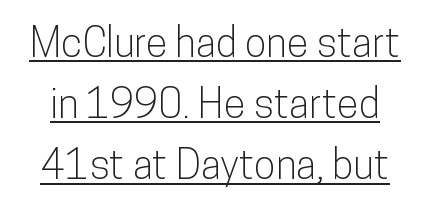
{"serif": "no", "italic": "no", "width": "condensed", "stroke_contrast": "low", "x_height": "medium", "monospaced": "no", "underline": "yes", "line_spacing": "normal", "line_spacing_ratio": 1.53, "letter_spacing": "normal", "letter_spacing_em": 0.0, "glyph_px": 40}
